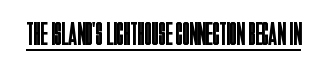
{"serif": "no", "italic": "no", "bold": "no", "weight": "regular", "width": "condensed", "stroke_contrast": "low", "x_height": "large", "monospaced": "no", "underline": "yes", "letter_spacing": "normal", "letter_spacing_em": 0.0, "glyph_px": 33}
